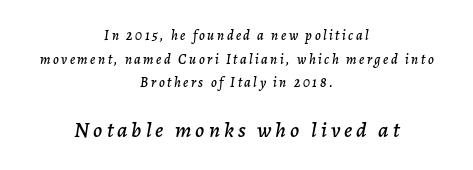
No word sits above an underline. It's the slanting kind of type. Vertically, the passage feels balanced, rows spaced as you'd expect. Does the copy run flush right? No — it is centered line by line. Character size in the trailing block exceeds that of the leading block.
